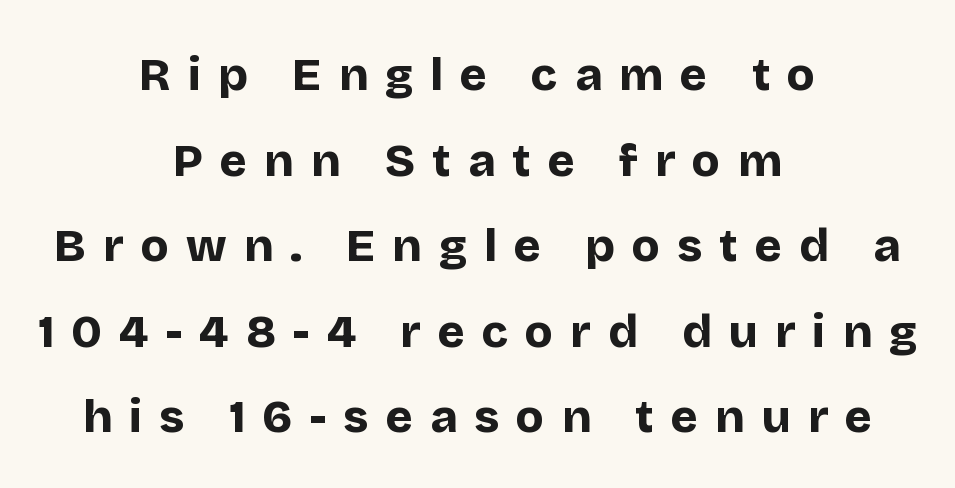
The rendering uses natural spacing where letterforms have individual widths. Plain, unruled lines of type. Leftover space on each line is divided equally before and after the words. The passage shown is typeset with a sans-serif family. Unlike italic type, these characters show no tilt at all. The type is letterspaced generously, with wide tracking.
